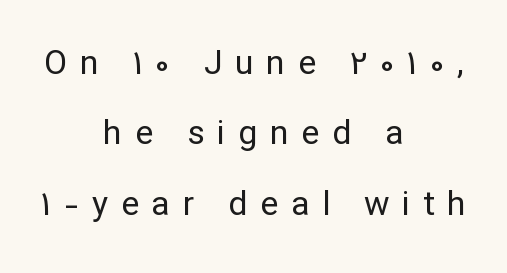
Q: Is the text bold? A: No.
Q: Is the text italic (slanted)? A: No, it is upright.
Q: Is the typeface a serif or a sans-serif typeface? A: Sans-serif.
Q: Is the text underlined? A: No.
Q: How is the paragraph aligned? A: Centered.
Q: Is the spacing between letters normal or unusually wide? A: Unusually wide.
Q: Is the spacing between lines tight, normal or loose? A: Loose.
Q: Width (condensed, normal, or wide)? A: Normal.
Q: Stroke contrast? A: Low.
Q: x-height? A: Medium.
Q: Monospaced? A: No.
